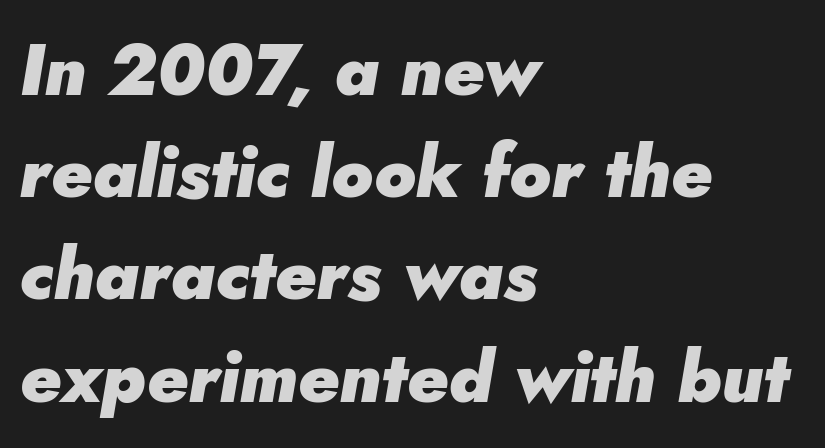
The image shows 71 px heavy type, italic (leaning right); set left-aligned, normal line spacing (1.44x), normal letter spacing, not underlined; low stroke contrast and a small x-height.
